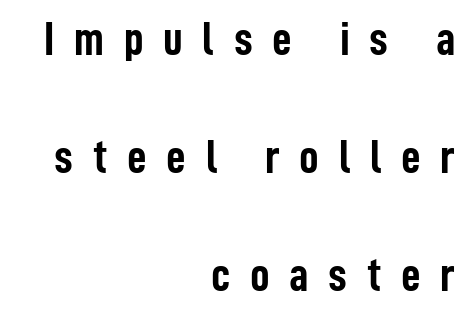
Where is the straight margin? On the right. Is this a fixed-width face? No — the glyphs have proportional, varying widths. Tracking value appears strongly positive — letters spread wide. A sans-serif font was chosen for this passage.
